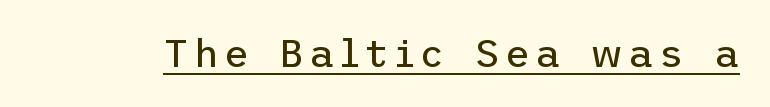
The image shows 39 px regular-weight sans-serif type, upright; set underlined; low stroke contrast and a medium x-height.
